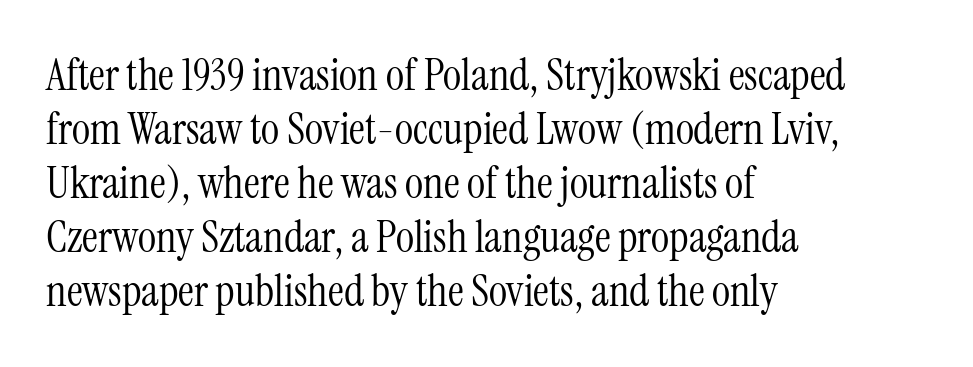
The weight would be labelled regular, book, light, or lighter still. In terms of posture, this sample is upright. I'd call this a serif setting — the letters wear small feet. Short note: letters normally spaced. These lines are set flush left with a ragged right edge.
